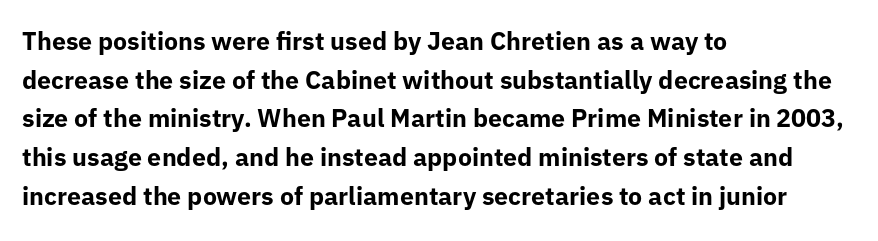
Lines of text with bare space underneath. Default kerning and tracking; the words read as compact shapes. Typeset ragged right — the left edge is the straight one. Regarding leading, the lines here are spaced in the standard way. Every stem runs plumb, perpendicular to the baseline.
